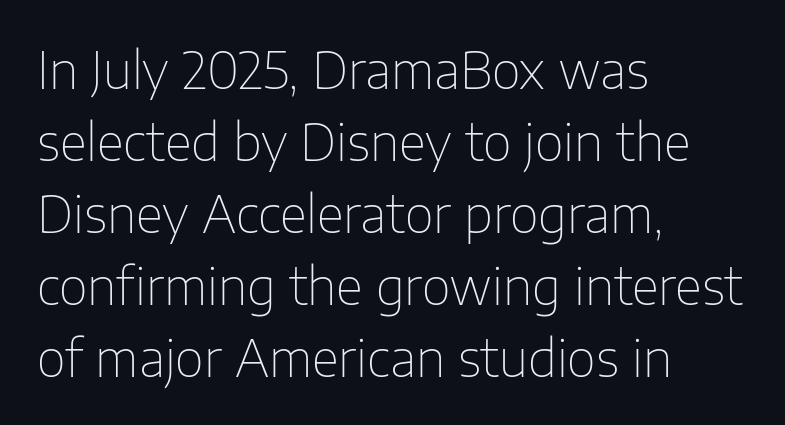
Upright lettering throughout. Nope, no serifs anywhere on these letters. Does the leading feel generous? No, just average. You could not count columns in this text — the font is proportionally spaced. Stems here are at most as thick as an everyday book face.
